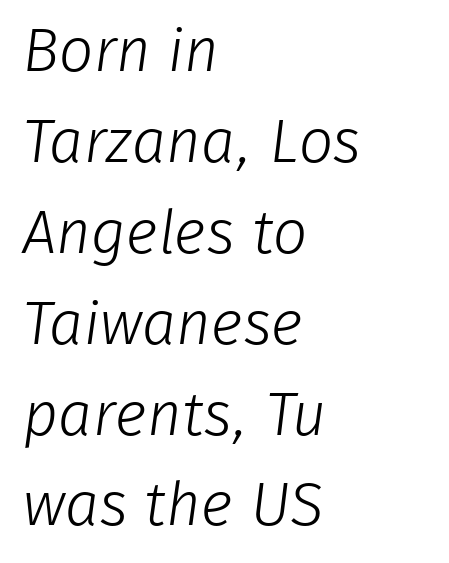
{"serif": "no", "bold": "no", "weight": "light", "width": "normal", "stroke_contrast": "low", "x_height": "medium", "monospaced": "no", "underline": "no", "align": "left", "line_spacing": "normal", "line_spacing_ratio": 1.49, "letter_spacing": "normal", "letter_spacing_em": 0.0, "glyph_px": 61}
